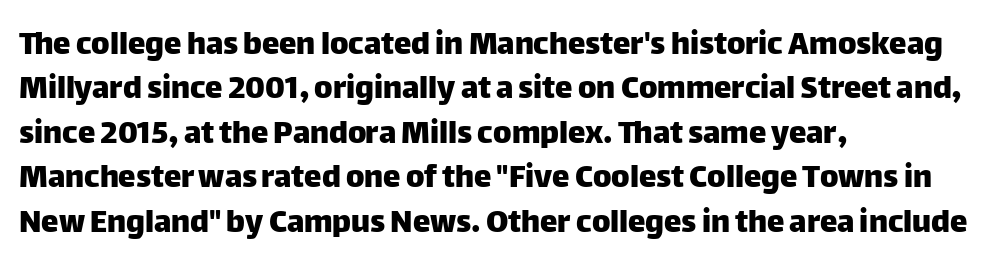
The font family rendered here belongs to the sans-serif group. The paragraph shown leans on its left margin. Here the glyphs are tracked normally, forming tight word shapes. How would I describe the line gaps? Plain and ordinary. Each letter keeps its own natural width here, so spacing adapts to shape. The baseline area is clear.
